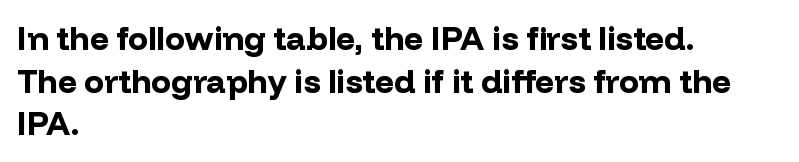
{"serif": "no", "italic": "no", "bold": "yes", "weight": "bold", "width": "normal", "stroke_contrast": "low", "x_height": "medium", "monospaced": "no", "underline": "no", "align": "left", "line_spacing": "normal", "line_spacing_ratio": 1.29, "letter_spacing": "normal", "letter_spacing_em": 0.0, "glyph_px": 33}
